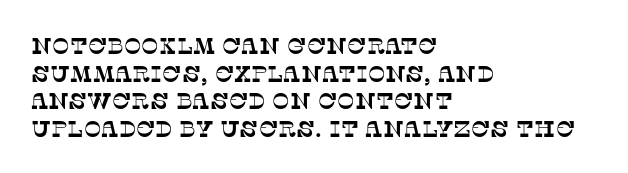
{"underline": "no", "align": "left", "line_spacing_ratio": 1.2, "letter_spacing": "normal", "letter_spacing_em": 0.0, "glyph_px": 23}
